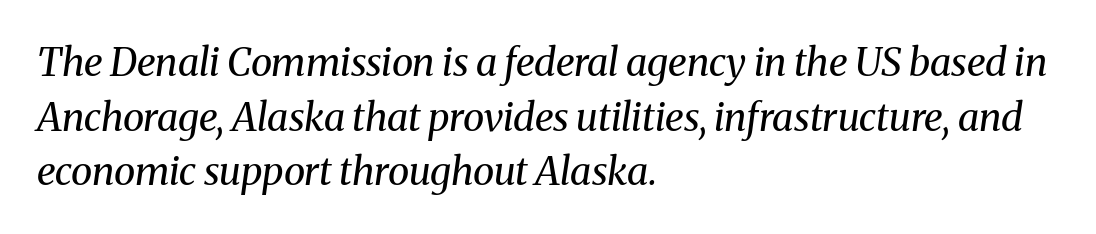
Q: Is the text bold? A: No.
Q: Is the text italic (slanted)? A: Yes, it leans right by about 8 degrees.
Q: Is the typeface a serif or a sans-serif typeface? A: Serif.
Q: Is the text underlined? A: No.
Q: How is the paragraph aligned? A: Left-aligned.
Q: Is the spacing between letters normal or unusually wide? A: Normal.
Q: Is the spacing between lines tight, normal or loose? A: Normal.
Q: Width (condensed, normal, or wide)? A: Normal.
Q: Stroke contrast? A: Medium.
Q: x-height? A: Medium.
Q: Monospaced? A: No.
